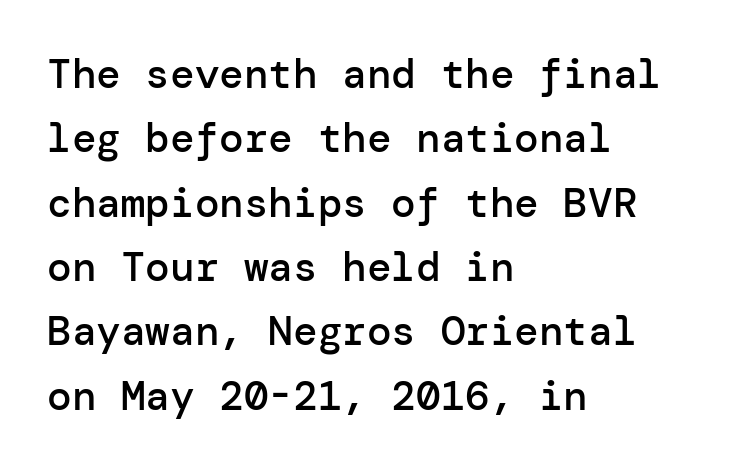
Each line starts at the same left margin while the right side varies. Plain, unruled lines of type. You could call the tracking neutral — neither tight nor loose. Look at the bottom of the vertical strokes: they stop flat, with no serifs.
